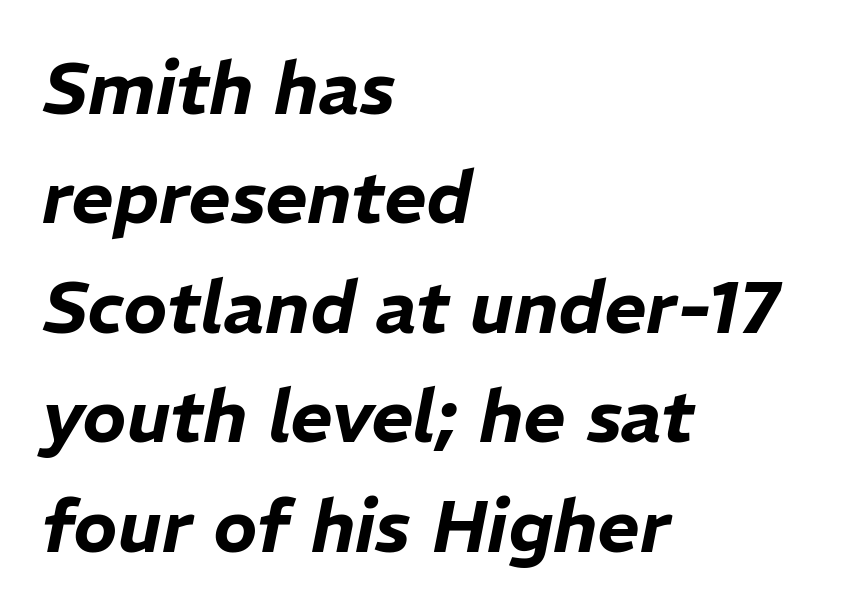
Check the space under the baseline: it is left empty. All the whitespace from short lines collects on the right. The letters advance in unequal steps, a hallmark of proportional type. Short note: letters normally spaced. An italicized treatment has been applied to the whole sample. Rows of type keep a routine distance in the vertical direction.
